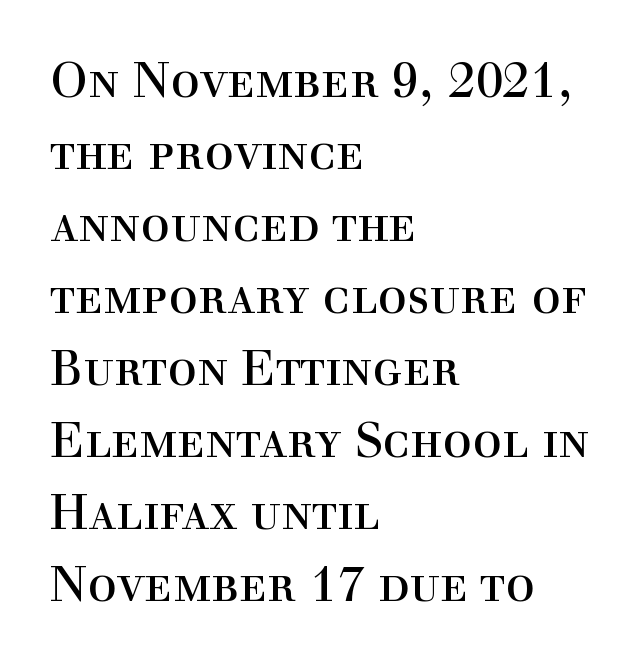
Q: Is the text bold? A: No.
Q: Is the text italic (slanted)? A: No, it is upright.
Q: Is the typeface a serif or a sans-serif typeface? A: Serif.
Q: Is the text underlined? A: No.
Q: How is the paragraph aligned? A: Left-aligned.
Q: Is the spacing between letters normal or unusually wide? A: Normal.
Q: Is the spacing between lines tight, normal or loose? A: Normal.
Q: Width (condensed, normal, or wide)? A: Normal.
Q: x-height? A: Medium.
Q: Monospaced? A: No.
